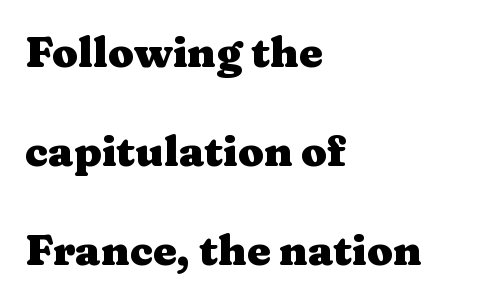
Q: Is the text bold? A: Yes.
Q: Is the text italic (slanted)? A: No, it is upright.
Q: Is the typeface a serif or a sans-serif typeface? A: Serif.
Q: Is the text underlined? A: No.
Q: How is the paragraph aligned? A: Left-aligned.
Q: Is the spacing between letters normal or unusually wide? A: Normal.
Q: Is the spacing between lines tight, normal or loose? A: Loose.
Q: Width (condensed, normal, or wide)? A: Wide.
Q: Stroke contrast? A: Medium.
Q: x-height? A: Medium.
Q: Monospaced? A: No.
